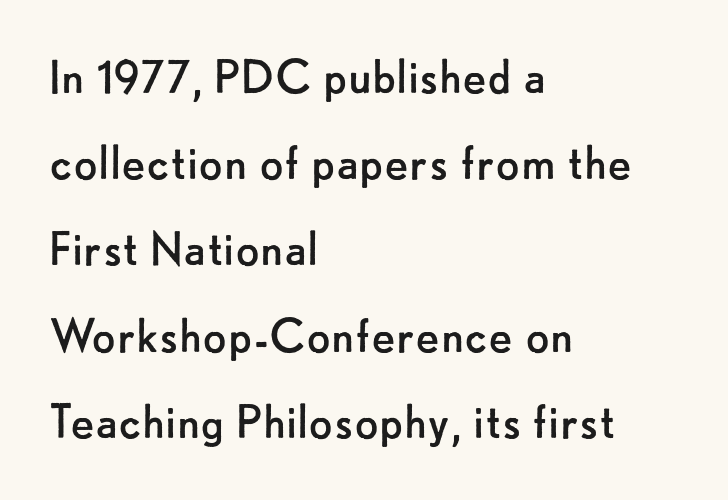
Designer's note — italics off, roman on. Type style note: lacks serifs. The text block is weighted toward the left margin, trailing off unevenly rightward. Here the designer chose a conventional face with non-uniform glyph widths.
